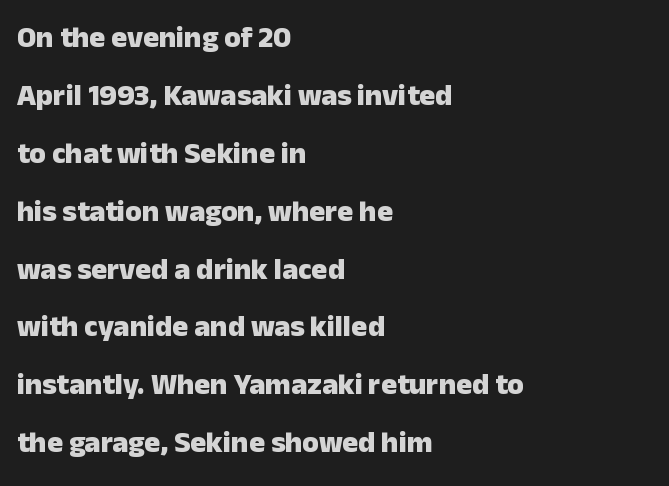
Q: Is the text bold? A: Yes.
Q: Is the text italic (slanted)? A: No, it is upright.
Q: Is the typeface a serif or a sans-serif typeface? A: Sans-serif.
Q: Is the text underlined? A: No.
Q: How is the paragraph aligned? A: Left-aligned.
Q: Is the spacing between letters normal or unusually wide? A: Normal.
Q: Is the spacing between lines tight, normal or loose? A: Loose.
Q: Width (condensed, normal, or wide)? A: Normal.
Q: Stroke contrast? A: Low.
Q: x-height? A: Medium.
Q: Monospaced? A: No.
